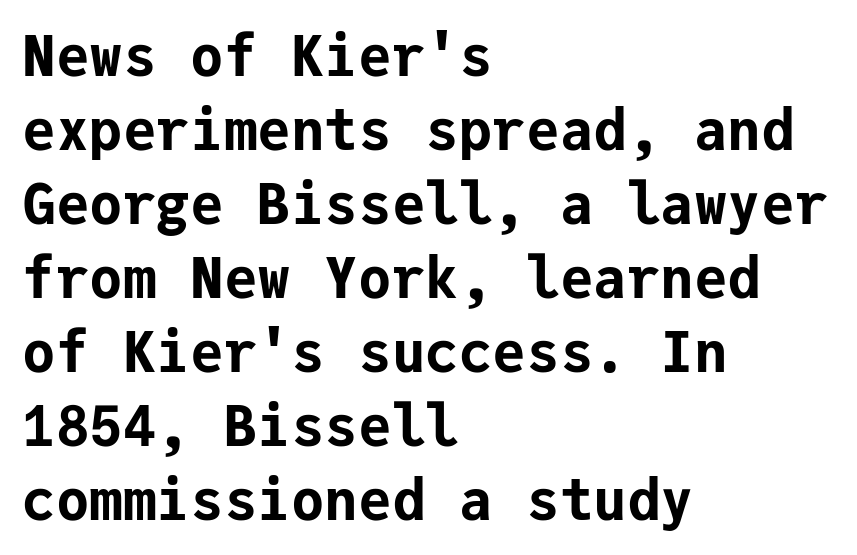
{"serif": "no", "italic": "no", "bold": "yes", "weight": "bold", "width": "normal", "stroke_contrast": "low", "x_height": "medium", "monospaced": "yes", "underline": "no", "align": "left", "line_spacing": "normal", "line_spacing_ratio": 1.32, "letter_spacing": "normal", "letter_spacing_em": 0.0, "glyph_px": 56}
